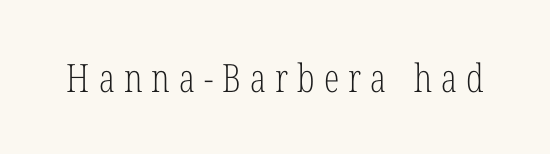
{"serif": "yes", "italic": "no", "bold": "no", "weight": "light", "width": "condensed", "stroke_contrast": "low", "x_height": "medium", "monospaced": "no", "underline": "no", "letter_spacing": "wide", "letter_spacing_em": 0.23, "glyph_px": 39}
